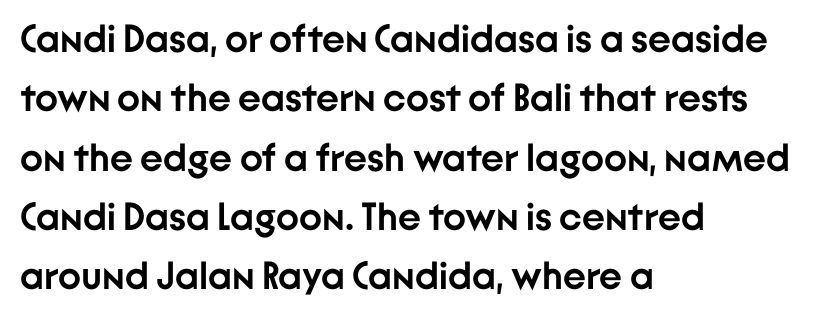
You could not count columns in this text — the font is proportionally spaced. Beneath every word, the page is bare. Chunky letters — that's bold for sure. Successive baselines arrive at the customary interval. How are the letters spaced? Ordinarily, with no added tracking.
